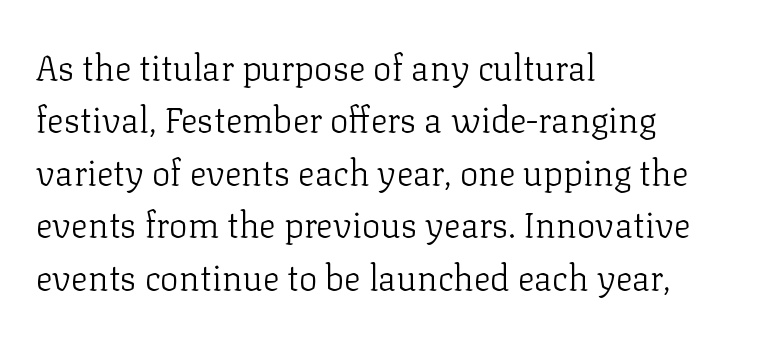
The image shows 35 px light serif type, upright; set left-aligned, normal line spacing (1.5x), normal letter spacing, not underlined; low stroke contrast and a medium x-height.
